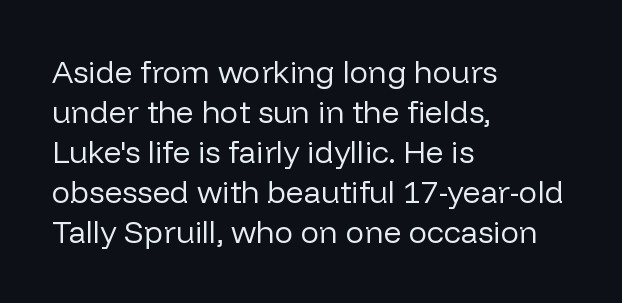
Q: Is the text bold? A: No.
Q: Is the text italic (slanted)? A: No, it is upright.
Q: Is the typeface a serif or a sans-serif typeface? A: Sans-serif.
Q: Is the text underlined? A: No.
Q: How is the paragraph aligned? A: Left-aligned.
Q: Is the spacing between letters normal or unusually wide? A: Normal.
Q: Is the spacing between lines tight, normal or loose? A: Normal.
Q: Width (condensed, normal, or wide)? A: Normal.
Q: Stroke contrast? A: Low.
Q: x-height? A: Medium.
Q: Monospaced? A: No.
